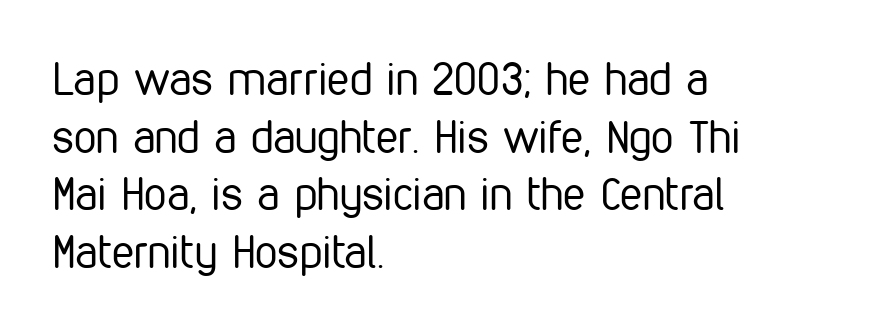
{"serif": "no", "italic": "no", "bold": "no", "weight": "regular", "width": "condensed", "stroke_contrast": "low", "x_height": "medium", "monospaced": "no", "underline": "no", "align": "left", "line_spacing": "normal", "line_spacing_ratio": 1.28, "letter_spacing": "normal", "letter_spacing_em": 0.0, "glyph_px": 45}
